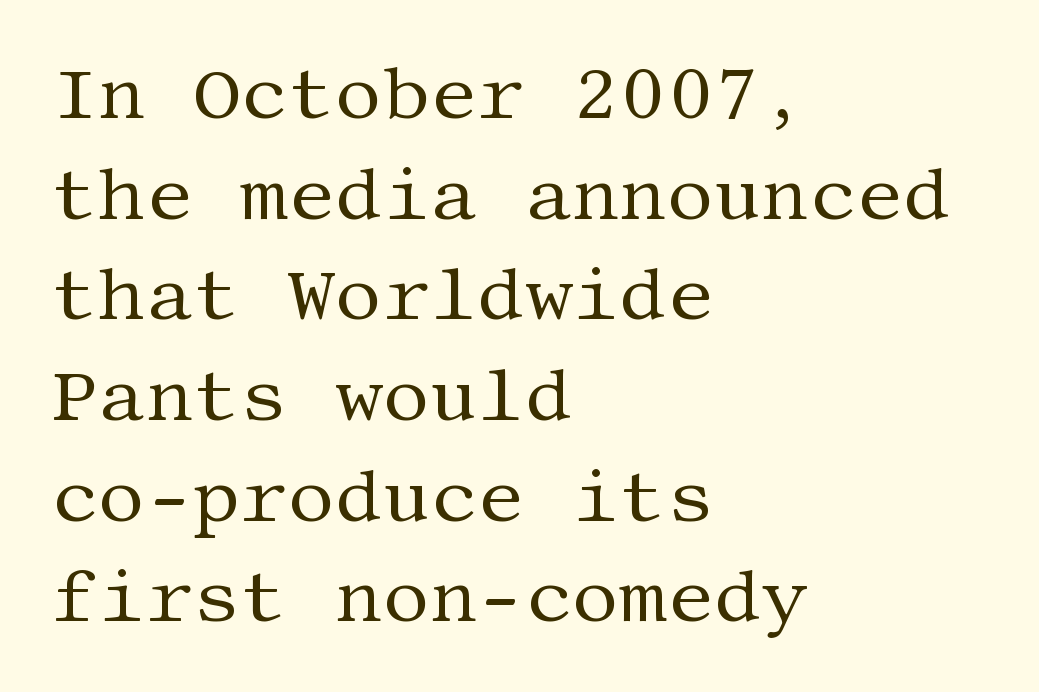
Q: Is the text bold? A: No.
Q: Is the text italic (slanted)? A: No, it is upright.
Q: Is the typeface a serif or a sans-serif typeface? A: Serif.
Q: Is the text underlined? A: No.
Q: How is the paragraph aligned? A: Left-aligned.
Q: Is the spacing between letters normal or unusually wide? A: Normal.
Q: Is the spacing between lines tight, normal or loose? A: Normal.
Q: Width (condensed, normal, or wide)? A: Normal.
Q: Stroke contrast? A: Medium.
Q: x-height? A: Large.
